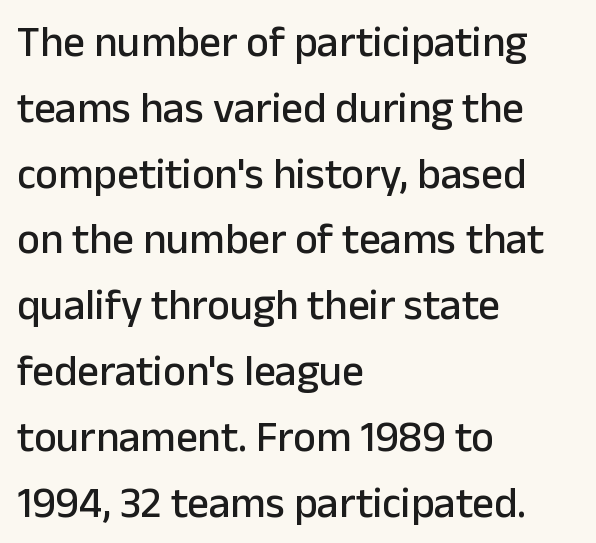
The image shows 43 px sans-serif type, upright; set left-aligned, normal line spacing (1.53x), normal letter spacing, not underlined; low stroke contrast and a medium x-height.
